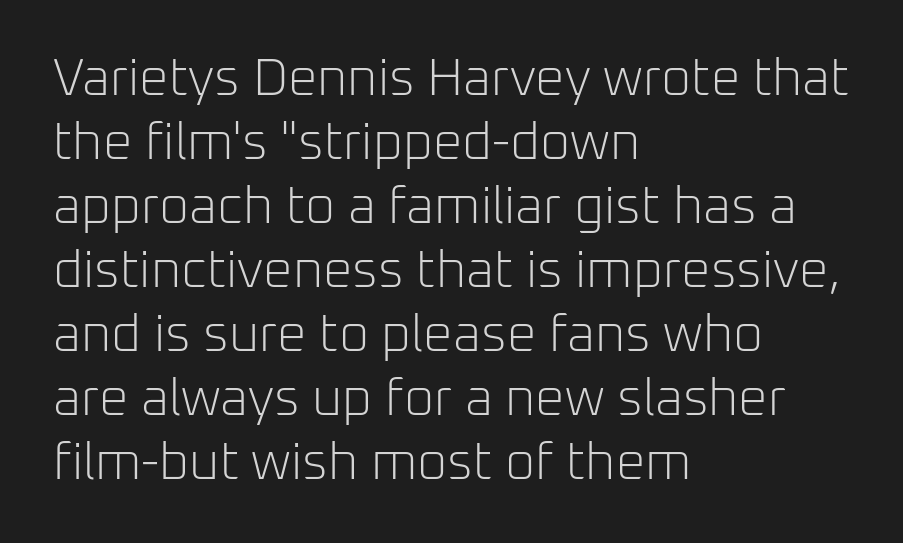
Q: Is the text bold? A: No.
Q: Is the text italic (slanted)? A: No, it is upright.
Q: Is the typeface a serif or a sans-serif typeface? A: Sans-serif.
Q: Is the text underlined? A: No.
Q: How is the paragraph aligned? A: Left-aligned.
Q: Is the spacing between letters normal or unusually wide? A: Normal.
Q: Width (condensed, normal, or wide)? A: Normal.
Q: Stroke contrast? A: Low.
Q: x-height? A: Medium.
Q: Monospaced? A: No.
